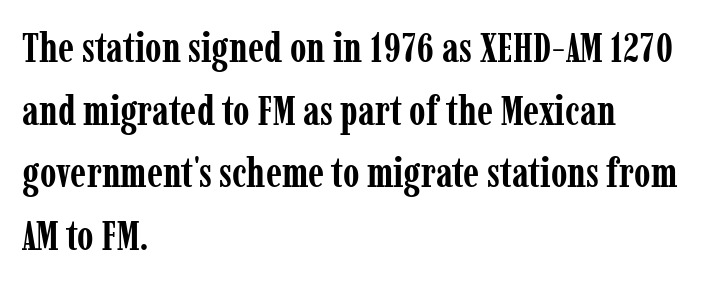
{"serif": "yes", "italic": "no", "bold": "yes", "weight": "semibold", "width": "condensed", "stroke_contrast": "low", "x_height": "medium", "monospaced": "no", "underline": "no", "align": "left", "line_spacing": "normal", "line_spacing_ratio": 1.49, "letter_spacing": "normal", "letter_spacing_em": 0.0, "glyph_px": 42}
